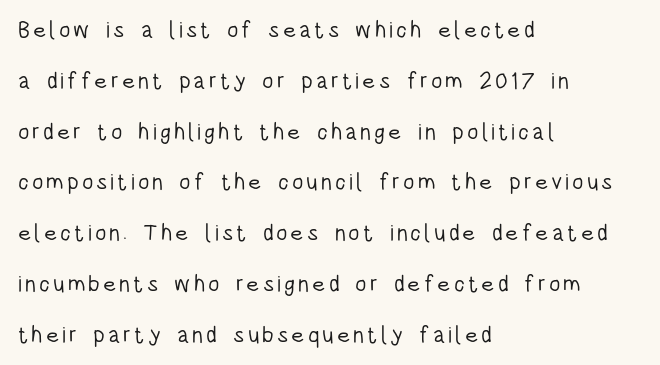
Q: Is the text bold? A: No.
Q: Is the text italic (slanted)? A: No, it is upright.
Q: Is the text underlined? A: No.
Q: How is the paragraph aligned? A: Left-aligned.
Q: Is the spacing between lines tight, normal or loose? A: Loose.
